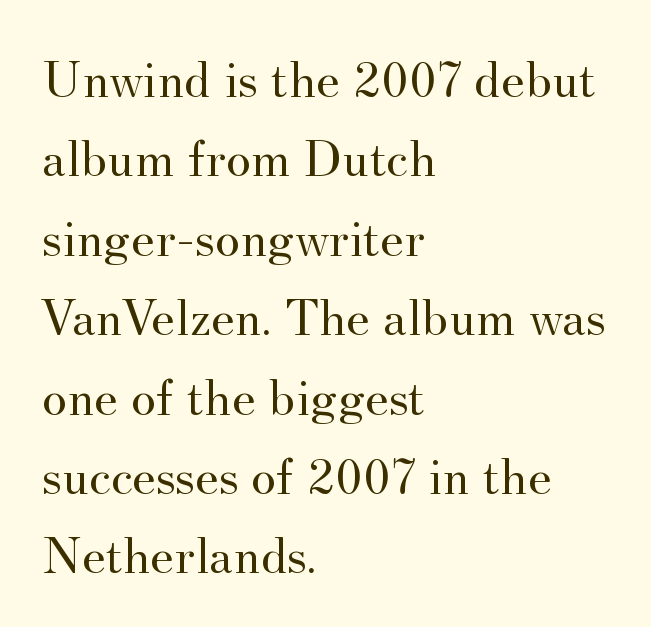
{"serif": "yes", "italic": "no", "bold": "no", "weight": "regular", "width": "normal", "stroke_contrast": "medium", "x_height": "small", "monospaced": "no", "underline": "no", "align": "left", "line_spacing": "normal", "line_spacing_ratio": 1.47, "letter_spacing": "normal", "letter_spacing_em": 0.0, "glyph_px": 54}
